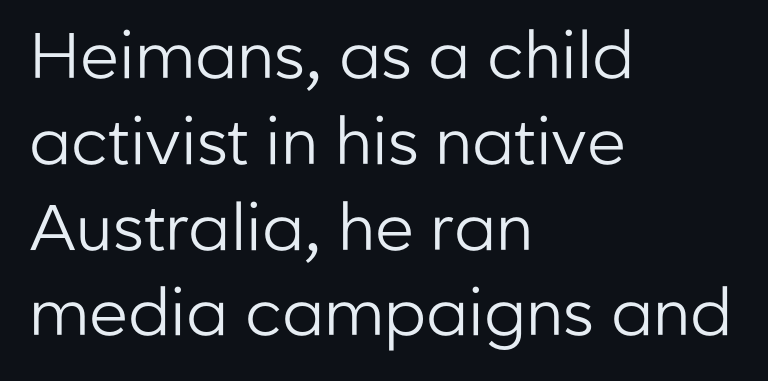
The weight tops out at a normal text grade. What's the leading like? Ordinary, nothing unusual. The rag falls on the right side of this text block. Each word holds together tightly as a unit, with standard inter-letter gaps.
